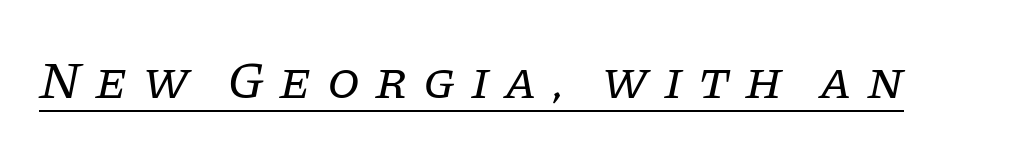
{"serif": "yes", "italic": "yes", "lean": "right", "slant_degrees": 11, "bold": "no", "weight": "regular", "width": "normal", "stroke_contrast": "low", "x_height": "large", "monospaced": "no", "underline": "yes", "letter_spacing": "wide", "letter_spacing_em": 0.28, "glyph_px": 53}
